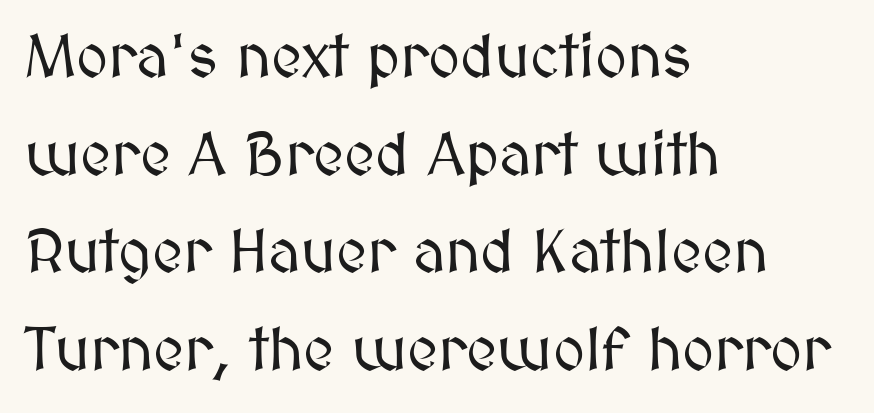
Descenders hang freely into open space. It's the straight-up-and-down kind of type. Horizontal alignment here is leftward, the default for most running prose. Each letter keeps its own natural width here, so spacing adapts to shape. The leading is moderate, giving the passage an even texture. Look at the tracking — it's just the regular setting, nothing added.
